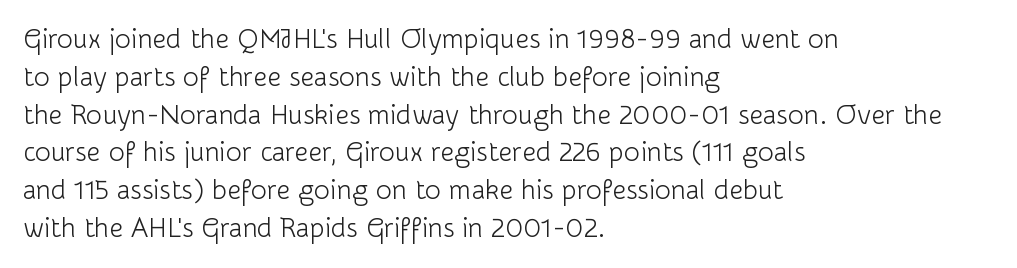
{"italic": "no", "bold": "no", "underline": "no", "align": "left", "line_spacing": "normal", "line_spacing_ratio": 1.4, "letter_spacing": "normal", "letter_spacing_em": 0.0, "glyph_px": 27}
